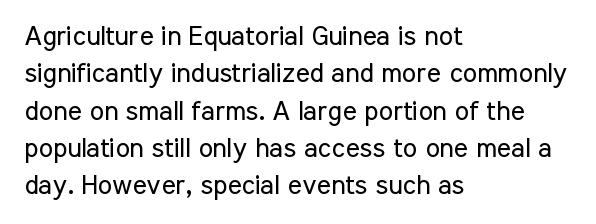
{"italic": "no", "bold": "no", "underline": "no", "align": "left", "line_spacing": "normal", "line_spacing_ratio": 1.38, "letter_spacing": "normal", "letter_spacing_em": 0.0, "glyph_px": 27}
